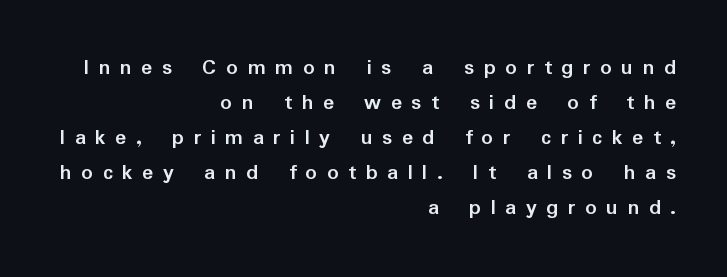
Q: Is the text bold? A: Yes.
Q: Is the text italic (slanted)? A: No, it is upright.
Q: Is the text underlined? A: No.
Q: How is the paragraph aligned? A: Right-aligned.
Q: Is the spacing between letters normal or unusually wide? A: Unusually wide.
Q: Is the spacing between lines tight, normal or loose? A: Normal.
